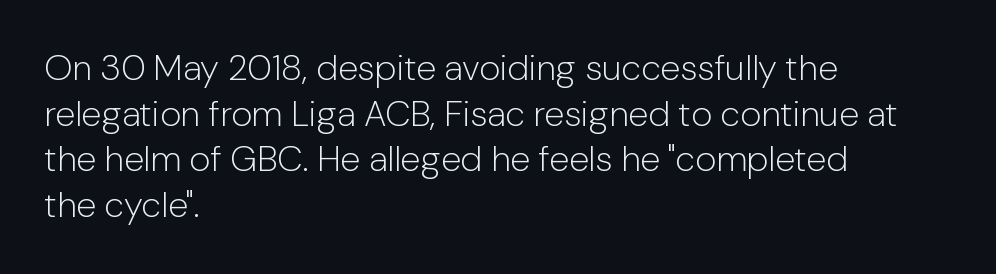
Q: Is the text bold? A: No.
Q: Is the text italic (slanted)? A: No, it is upright.
Q: Is the typeface a serif or a sans-serif typeface? A: Sans-serif.
Q: Is the text underlined? A: No.
Q: How is the paragraph aligned? A: Left-aligned.
Q: Is the spacing between letters normal or unusually wide? A: Normal.
Q: Is the spacing between lines tight, normal or loose? A: Normal.
Q: Width (condensed, normal, or wide)? A: Normal.
Q: Stroke contrast? A: Low.
Q: x-height? A: Medium.
Q: Monospaced? A: No.
